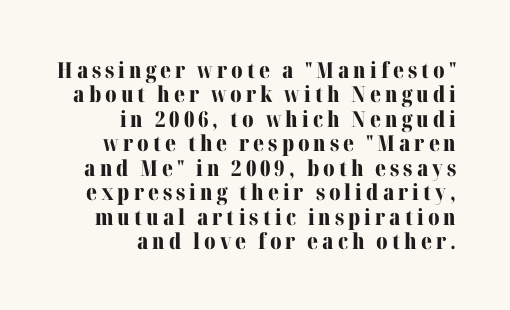
Heft: maximum for text — a bold. Is there any slant? The stems are plumb. In CSS terms this would be text-align: right. The space beneath each line is pristine and unruled. The designer dialed line spacing down below the default.
